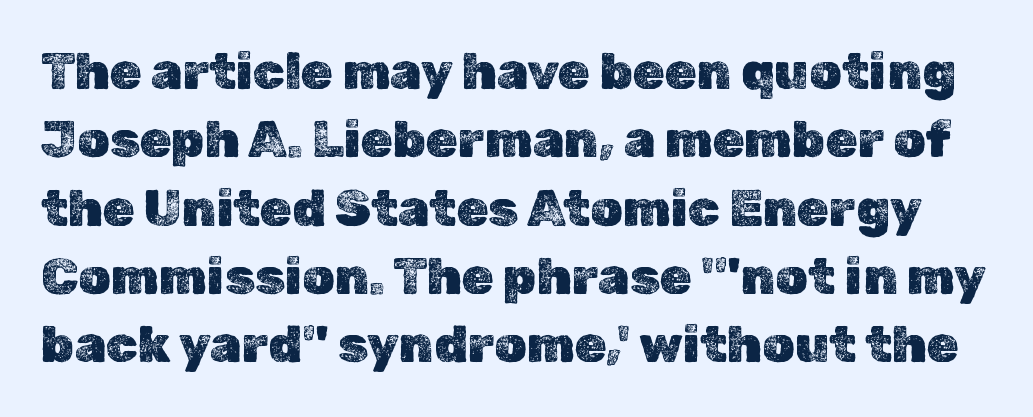
{"italic": "no", "width": "normal", "x_height": "medium", "monospaced": "no", "underline": "no", "line_spacing": "normal", "line_spacing_ratio": 1.34, "letter_spacing": "normal", "letter_spacing_em": 0.0, "glyph_px": 51}
